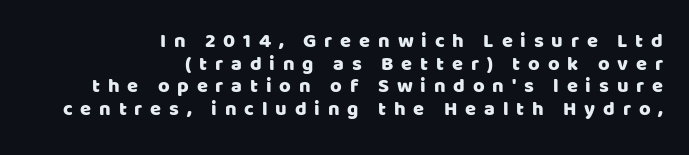
The leading is snug, giving the passage a crowded texture. Ordinary non-slanted type is in use. The space beneath each line is pristine and unruled. Loose tracking; the words dissolve into strings of separated letters. Short and long lines alike share a common ending point at right.
